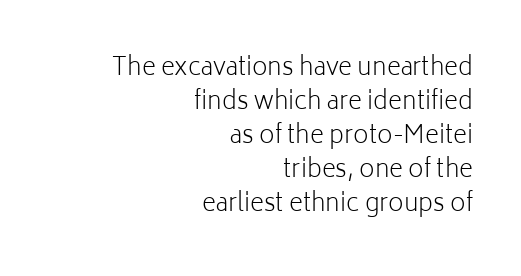
{"italic": "no", "bold": "no", "underline": "no", "align": "right", "line_spacing": "normal", "line_spacing_ratio": 1.42, "letter_spacing": "normal", "letter_spacing_em": 0.0, "glyph_px": 24}
